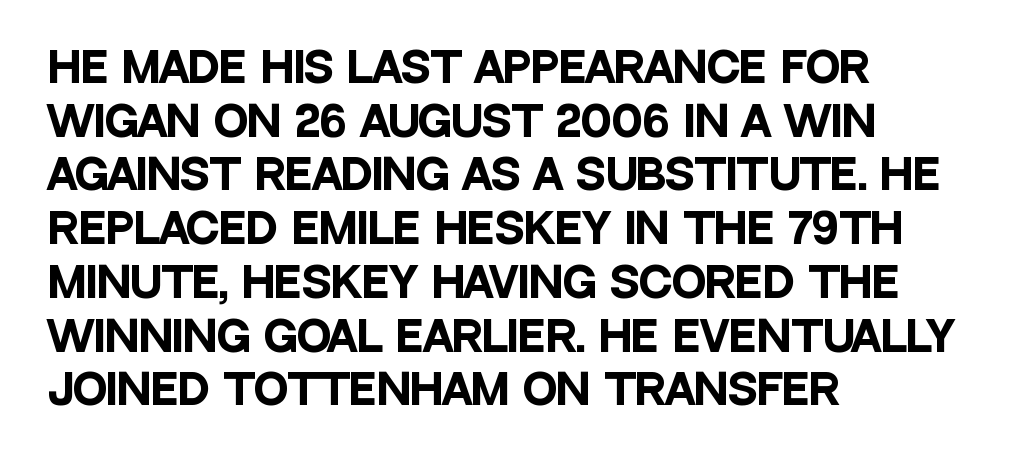
Designer's note — italics off, roman on. Regarding leading, the lines here are spaced in the standard way. Character widths vary here, with narrow letters taking less room than wide ones. Does the copy run flush right? No — it runs flush left. Short note: letters normally spaced.
